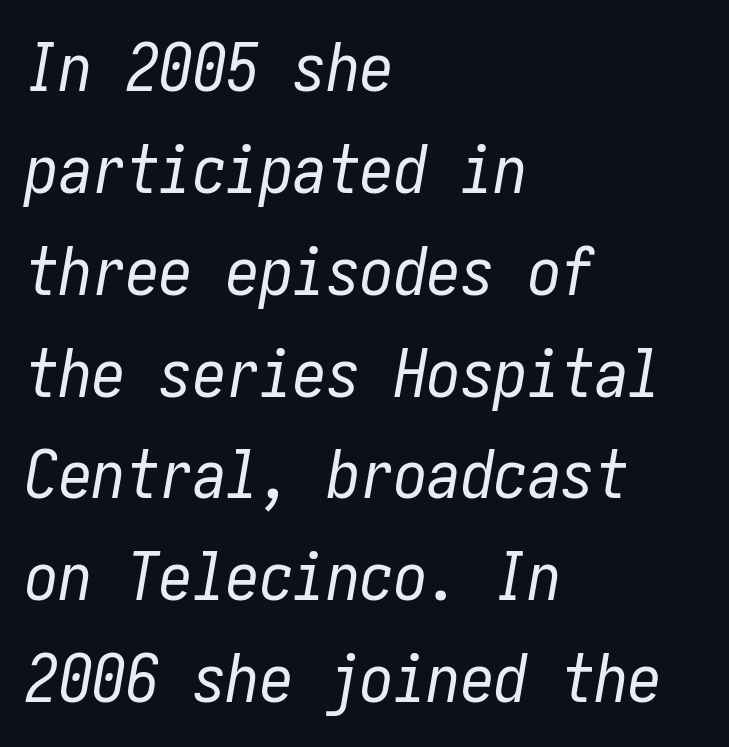
This sample keeps an unexceptional amount of space between lines. Honestly, the letter spacing is just normal — you wouldn't notice it. Teacher's note: observe the even left margin — that is flush-left alignment. Lines of text with bare space underneath.
